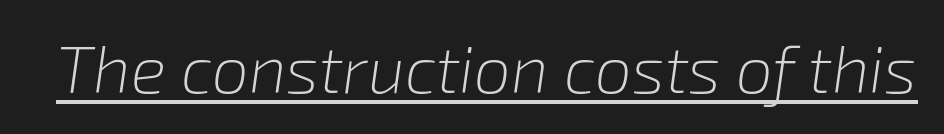
{"italic": "yes", "lean": "right", "slant_degrees": 8, "bold": "no", "weight": "light", "width": "normal", "stroke_contrast": "low", "x_height": "medium", "monospaced": "no", "underline": "yes", "letter_spacing": "normal", "letter_spacing_em": 0.0, "glyph_px": 66}
